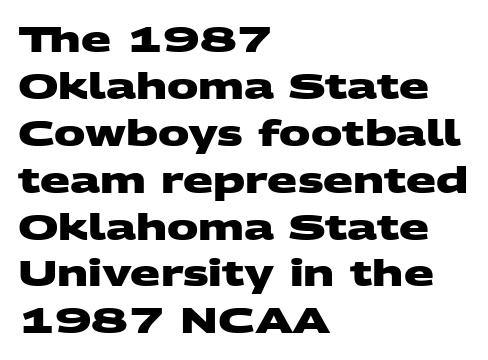
{"serif": "no", "bold": "yes", "weight": "heavy", "width": "wide", "stroke_contrast": "medium", "x_height": "large", "monospaced": "no", "underline": "no", "align": "left", "line_spacing": "normal", "line_spacing_ratio": 1.34, "letter_spacing": "normal", "letter_spacing_em": 0.0, "glyph_px": 35}
